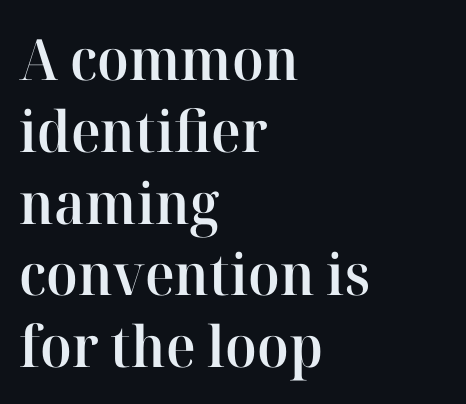
The image shows 57 px semibold serif type, upright; set left-aligned, normal line spacing (1.26x), normal letter spacing, not underlined; high stroke contrast and a medium x-height.
